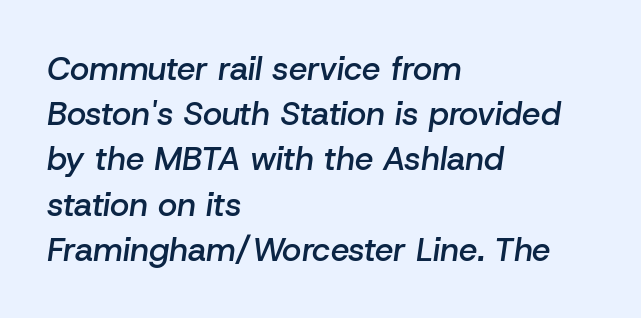
The image shows 33 px semibold type, italic (leaning right); set left-aligned, normal line spacing (1.37x), normal letter spacing, not underlined; low stroke contrast and a medium x-height.
